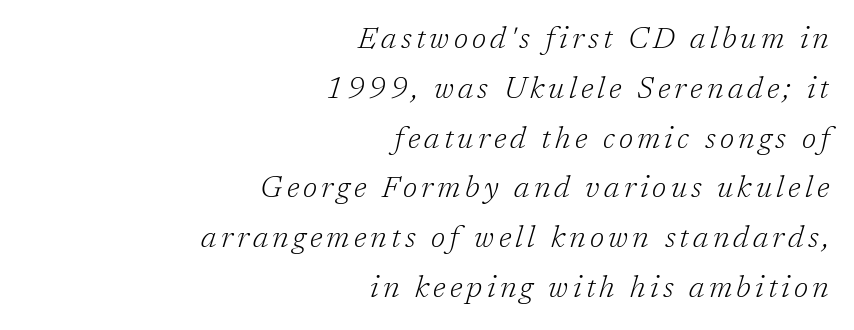
{"serif": "yes", "italic": "yes", "lean": "right", "slant_degrees": 17, "bold": "no", "weight": "light", "width": "normal", "stroke_contrast": "low", "x_height": "medium", "monospaced": "no", "underline": "no", "align": "right", "line_spacing": "normal", "line_spacing_ratio": 1.66, "glyph_px": 30}
